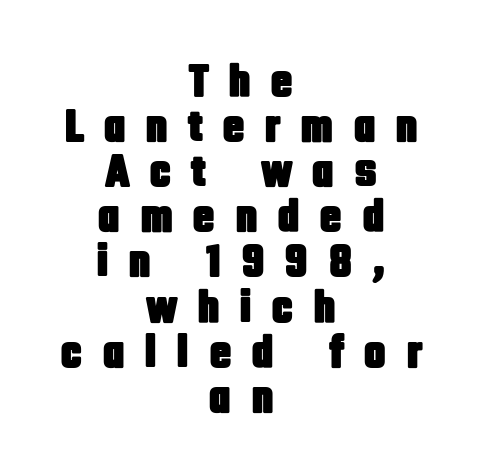
Visually the block forms a symmetrical silhouette, jagged on both flanks. Leading: reduced. The face used here is a sans, in the tradition of grotesques and geometrics. You can tell it's not italic because the verticals are truly vertical.
